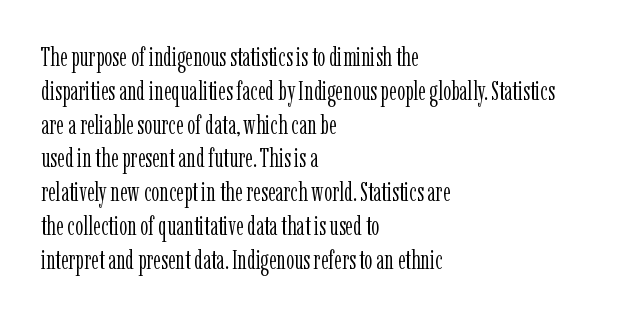
Q: Is the text bold? A: No.
Q: Is the text italic (slanted)? A: No, it is upright.
Q: Is the text underlined? A: No.
Q: How is the paragraph aligned? A: Left-aligned.
Q: Is the spacing between letters normal or unusually wide? A: Normal.
Q: Is the spacing between lines tight, normal or loose? A: Normal.
